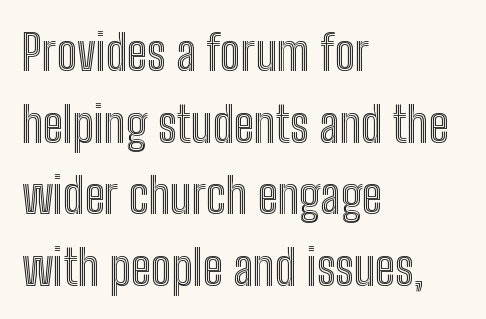
{"italic": "no", "width": "condensed", "x_height": "medium", "monospaced": "no", "underline": "no", "align": "left", "line_spacing": "normal", "line_spacing_ratio": 1.46, "letter_spacing": "normal", "letter_spacing_em": 0.0, "glyph_px": 49}
